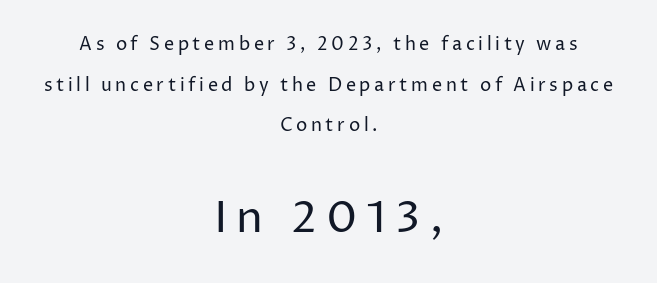
The image shows 44 px regular-weight sans-serif type, upright; set centered, loose line spacing (2.26x), unusually wide letter spacing (+0.2 em), not underlined; the second (bottom) block is 2.44x larger; low stroke contrast and a medium x-height.
